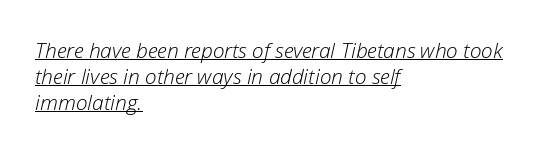
Q: Is the text bold? A: No.
Q: Is the text italic (slanted)? A: Yes, it leans right by about 12 degrees.
Q: Is the text underlined? A: Yes.
Q: How is the paragraph aligned? A: Left-aligned.
Q: Is the spacing between letters normal or unusually wide? A: Normal.
Q: Is the spacing between lines tight, normal or loose? A: Normal.
